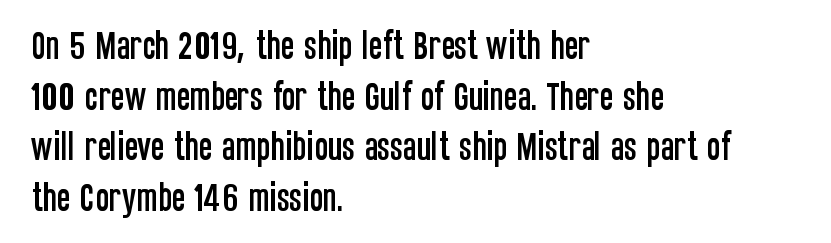
{"serif": "no", "italic": "no", "width": "condensed", "stroke_contrast": "low", "x_height": "large", "monospaced": "no", "underline": "no", "align": "left", "line_spacing": "normal", "line_spacing_ratio": 1.58, "letter_spacing": "normal", "letter_spacing_em": 0.0, "glyph_px": 32}
